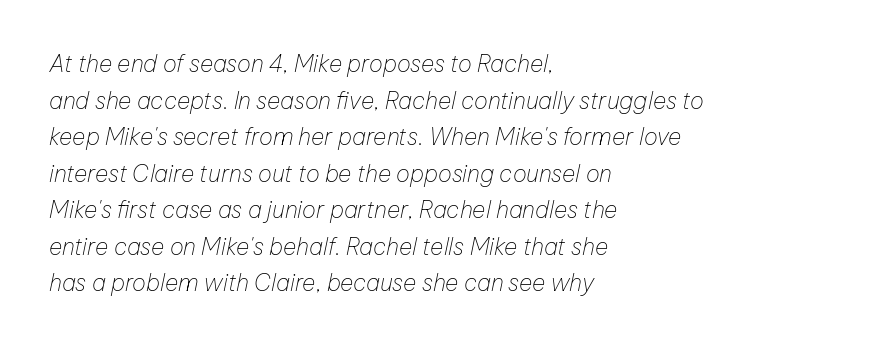
The image shows 23 px text type, italic (leaning right); set left-aligned, normal line spacing (1.59x), normal letter spacing, not underlined.
